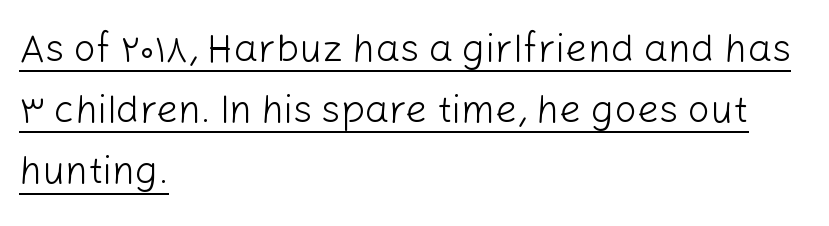
A typesetter would call this proportional, since set widths differ per character. Weight class: somewhere from thin through regular. You could call the tracking neutral — neither tight nor loose. Students, observe the line beneath the letters — that is underlining.
